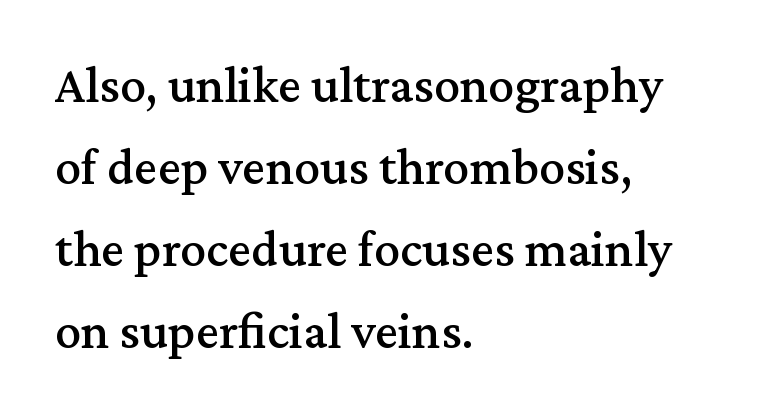
Q: Is the text italic (slanted)? A: No, it is upright.
Q: Is the typeface a serif or a sans-serif typeface? A: Serif.
Q: Is the text underlined? A: No.
Q: How is the paragraph aligned? A: Left-aligned.
Q: Is the spacing between letters normal or unusually wide? A: Normal.
Q: Is the spacing between lines tight, normal or loose? A: Normal.
Q: Width (condensed, normal, or wide)? A: Normal.
Q: Stroke contrast? A: Medium.
Q: x-height? A: Medium.
Q: Monospaced? A: No.
